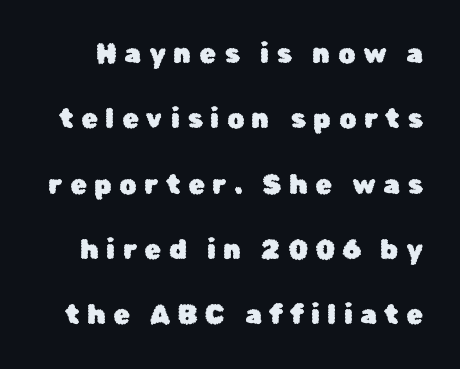
Unlike italic type, these characters show no tilt at all. The zone under the glyphs is completely vacant. Display-style spreading of the glyphs; the letterfit is very open. Line spacing here is loose.
